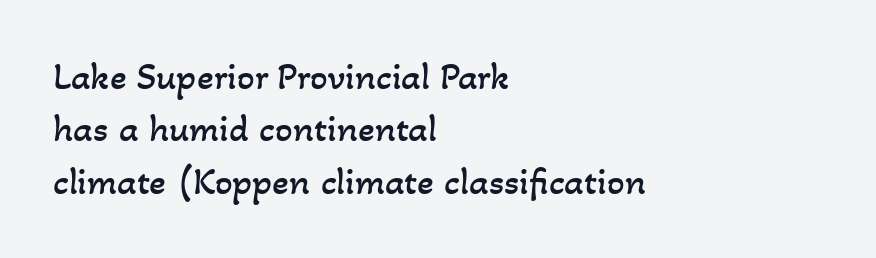
The image shows 39 px regular-weight type; set left-aligned, normal line spacing (1.34x), normal letter spacing, not underlined; low stroke contrast and a small x-height.
